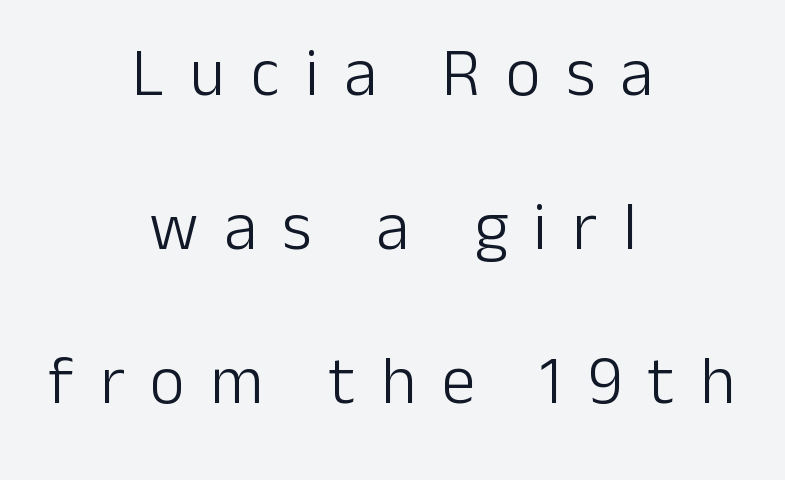
The image shows 67 px light sans-serif type, upright; set centered, loose line spacing (2.3x), unusually wide letter spacing (+0.38 em), not underlined; low stroke contrast and a medium x-height.
